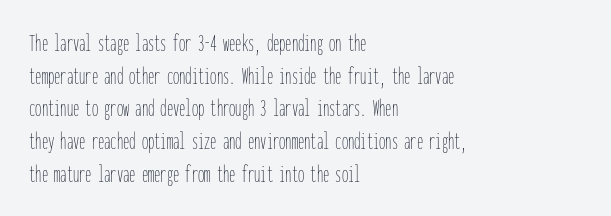
The image shows 25 px text type, upright; set left-aligned, normal line spacing (1.31x), normal letter spacing, not underlined.
